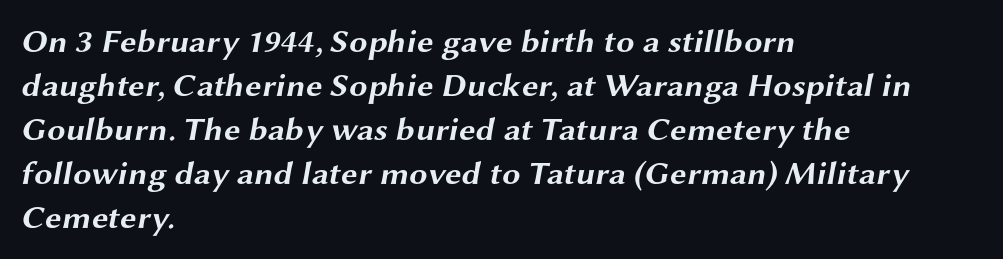
{"serif": "no", "bold": "yes", "weight": "bold", "width": "wide", "stroke_contrast": "medium", "x_height": "medium", "monospaced": "no", "underline": "no", "align": "left", "line_spacing": "normal", "line_spacing_ratio": 1.33, "letter_spacing": "normal", "letter_spacing_em": 0.0, "glyph_px": 33}
